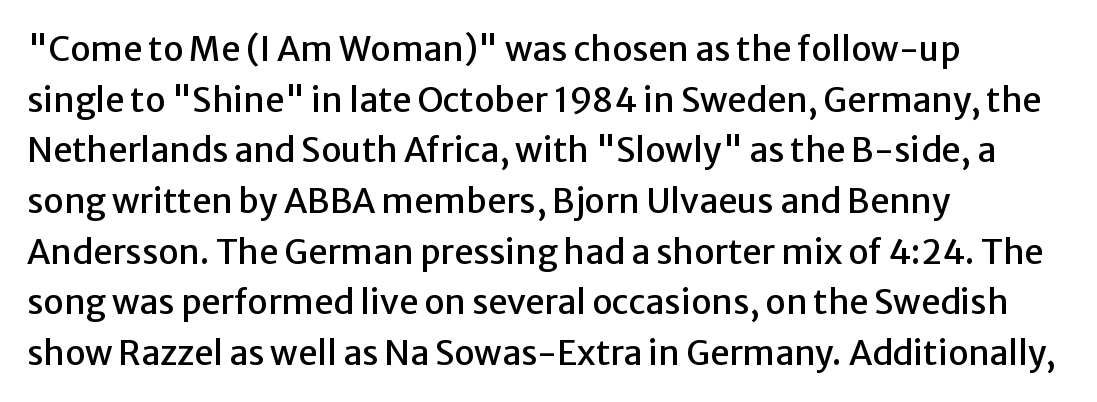
Q: Is the text italic (slanted)? A: No, it is upright.
Q: Is the typeface a serif or a sans-serif typeface? A: Sans-serif.
Q: Is the text underlined? A: No.
Q: How is the paragraph aligned? A: Left-aligned.
Q: Is the spacing between letters normal or unusually wide? A: Normal.
Q: Is the spacing between lines tight, normal or loose? A: Normal.
Q: Width (condensed, normal, or wide)? A: Normal.
Q: Stroke contrast? A: Low.
Q: x-height? A: Medium.
Q: Monospaced? A: No.
